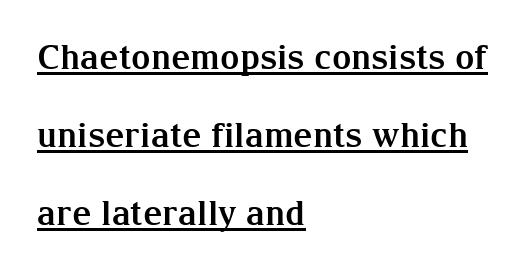
Q: Is the text bold? A: Yes.
Q: Is the text italic (slanted)? A: No, it is upright.
Q: Is the typeface a serif or a sans-serif typeface? A: Serif.
Q: Is the text underlined? A: Yes.
Q: How is the paragraph aligned? A: Left-aligned.
Q: Is the spacing between letters normal or unusually wide? A: Normal.
Q: Is the spacing between lines tight, normal or loose? A: Loose.
Q: Width (condensed, normal, or wide)? A: Normal.
Q: Stroke contrast? A: Medium.
Q: x-height? A: Medium.
Q: Monospaced? A: No.
